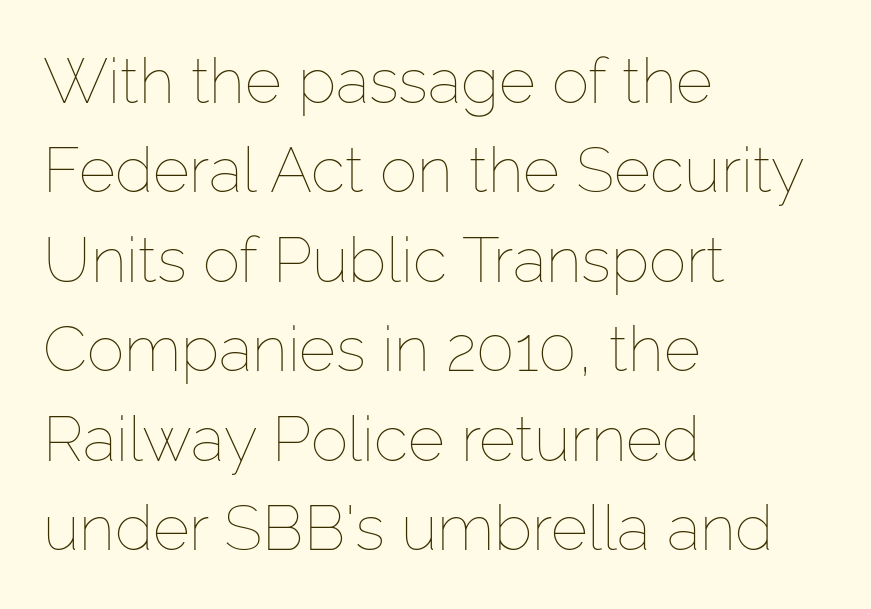
The image shows 63 px thin type, upright; set left-aligned, normal line spacing (1.42x), normal letter spacing, not underlined; low stroke contrast and a medium x-height.
